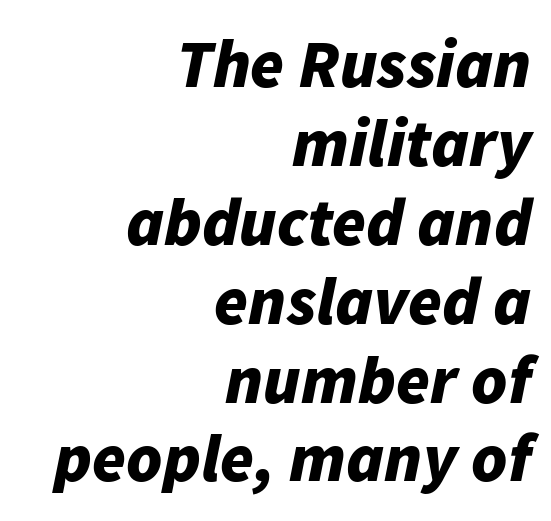
{"italic": "yes", "lean": "right", "slant_degrees": 11, "bold": "yes", "weight": "bold", "width": "normal", "stroke_contrast": "low", "x_height": "medium", "monospaced": "no", "underline": "no", "align": "right", "line_spacing_ratio": 1.16, "letter_spacing": "normal", "letter_spacing_em": 0.0, "glyph_px": 68}
